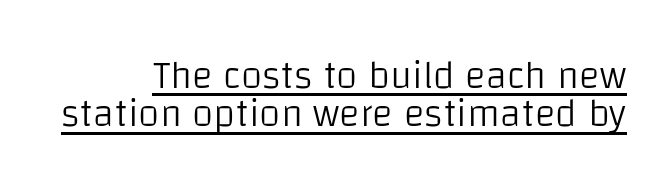
Q: Is the text bold? A: No.
Q: Is the text italic (slanted)? A: No, it is upright.
Q: Is the typeface a serif or a sans-serif typeface? A: Sans-serif.
Q: Is the text underlined? A: Yes.
Q: Is the spacing between letters normal or unusually wide? A: Normal.
Q: Is the spacing between lines tight, normal or loose? A: Tight.
Q: Width (condensed, normal, or wide)? A: Normal.
Q: Stroke contrast? A: Low.
Q: x-height? A: Large.
Q: Monospaced? A: No.
